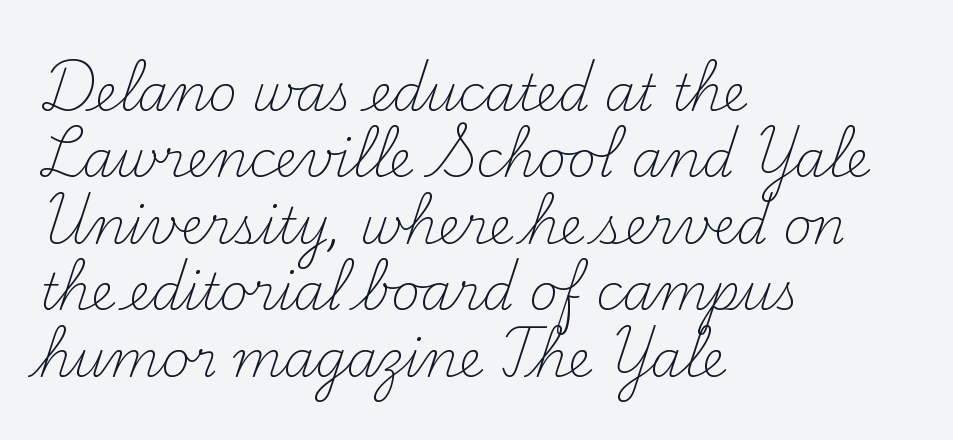
The image shows 50 px light type; set left-aligned, normal line spacing (1.33x), normal letter spacing, not underlined; medium stroke contrast and a small x-height.
